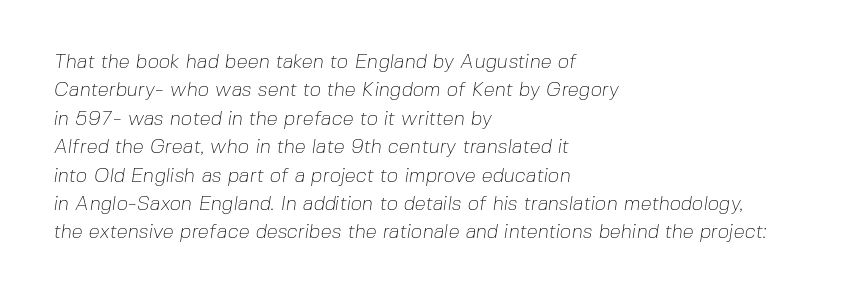
{"bold": "no", "underline": "no", "align": "left", "line_spacing": "normal", "line_spacing_ratio": 1.42, "letter_spacing": "normal", "letter_spacing_em": 0.0, "glyph_px": 20}
